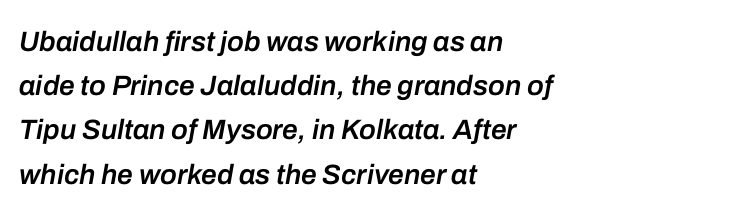
{"italic": "yes", "lean": "right", "slant_degrees": 10, "bold": "semi", "weight": "semibold", "width": "normal", "stroke_contrast": "low", "x_height": "medium", "monospaced": "no", "underline": "no", "align": "left", "line_spacing": "normal", "line_spacing_ratio": 1.58, "letter_spacing": "normal", "letter_spacing_em": 0.0, "glyph_px": 28}
